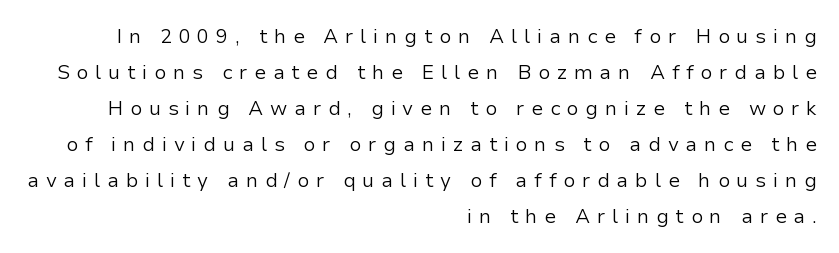
The characters are drawn with everyday or finer stroke widths. The glyphs are unaccompanied by any horizontal stroke below them. Italic? Not at all — the glyphs are vertical. This rendering uses right alignment, leaving the left contour irregular. Words appear elongated and porous because spacing is wide.
